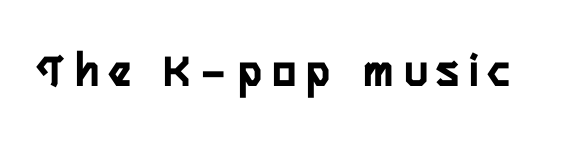
{"serif": "no", "italic": "no", "bold": "yes", "weight": "semibold", "width": "condensed", "stroke_contrast": "low", "x_height": "medium", "monospaced": "no", "underline": "no", "letter_spacing": "wide", "letter_spacing_em": 0.22, "glyph_px": 49}
